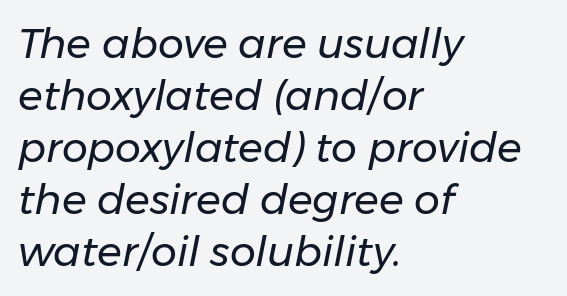
The rendering anchors every line to the left-hand side. Vertical stems look standard width or narrower in stroke. A bare baseline throughout the passage. Words appear dense and cohesive because spacing is normal. This sample uses an oblique cut, with every glyph tilted off the vertical. Students, observe: this is what conventionally led text looks like.
